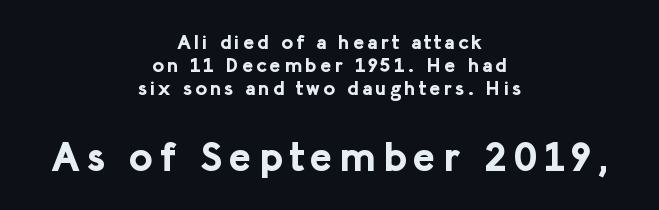
{"serif": "no", "italic": "no", "bold": "yes", "weight": "bold", "width": "normal", "stroke_contrast": "low", "x_height": "medium", "monospaced": "no", "underline": "no", "align": "center", "line_spacing": "tight", "line_spacing_ratio": 1.14, "larger_block": "second", "size_ratio": 2.05, "glyph_px": 41}
